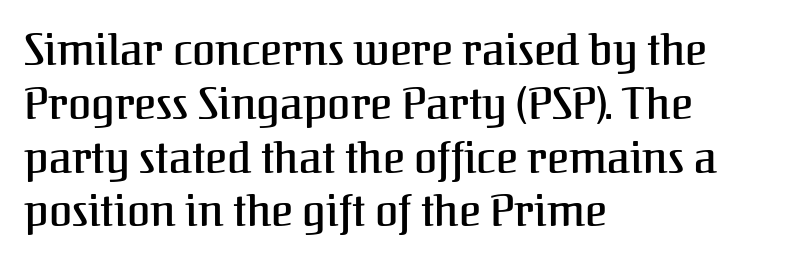
{"serif": "yes", "italic": "no", "width": "normal", "stroke_contrast": "medium", "x_height": "medium", "monospaced": "no", "underline": "no", "align": "left", "line_spacing": "normal", "line_spacing_ratio": 1.28, "letter_spacing": "normal", "letter_spacing_em": 0.0, "glyph_px": 42}
